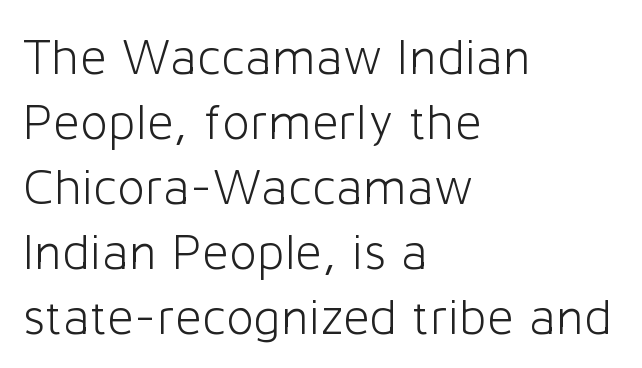
This rendering leaves character spacing at its baseline value. A typesetter would call this proportional, since set widths differ per character. Nobody drew a line under any word here. Vertical strokes here are truly vertical. Does the copy run flush right? No — it runs flush left.
